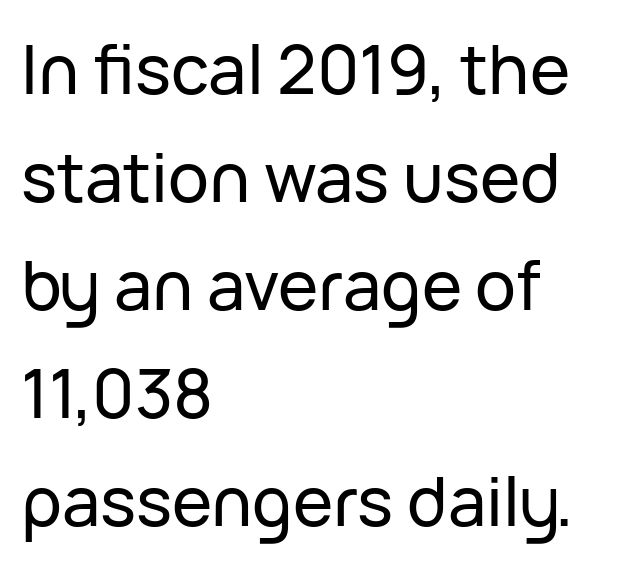
{"serif": "no", "italic": "no", "width": "normal", "stroke_contrast": "low", "x_height": "medium", "monospaced": "no", "underline": "no", "align": "left", "line_spacing": "normal", "line_spacing_ratio": 1.59, "letter_spacing": "normal", "letter_spacing_em": 0.0, "glyph_px": 68}
